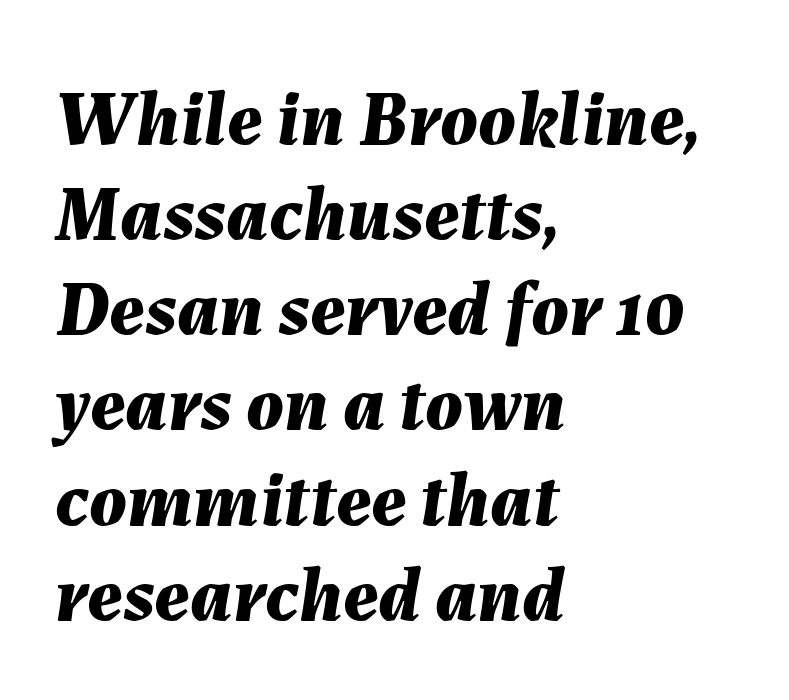
The image shows 78 px bold type, italic (leaning right); set left-aligned, line spacing 1.22x, normal letter spacing, not underlined; medium stroke contrast and a medium x-height.
